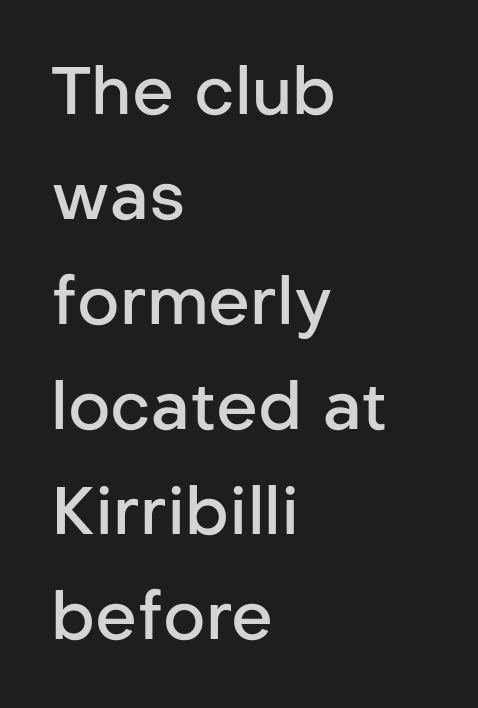
Which margin do the lines hug? The left one — the right edge is uneven. Only glyphs here, with clear space below each row. The lines sit at an ordinary, default distance from one another. This is the regular roman posture of the typeface. Does the type have serifs? No, each stem ends abruptly. These lines are rendered in a variable-pitch font.
